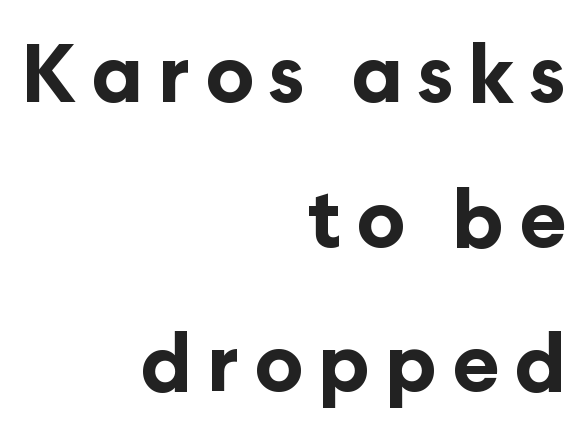
{"serif": "no", "italic": "no", "bold": "yes", "weight": "bold", "width": "normal", "stroke_contrast": "low", "x_height": "medium", "monospaced": "no", "underline": "no", "align": "right", "line_spacing_ratio": 1.83, "glyph_px": 79}
